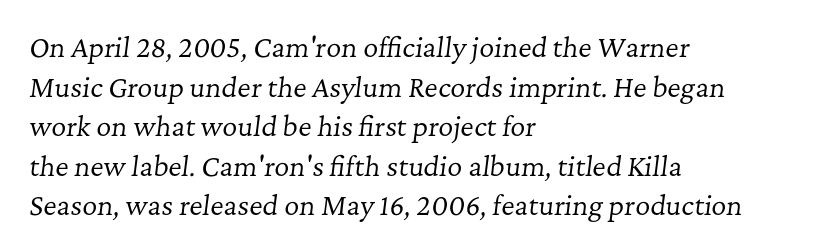
{"italic": "yes", "lean": "right", "slant_degrees": 7, "bold": "no", "underline": "no", "align": "left", "line_spacing": "normal", "line_spacing_ratio": 1.52, "letter_spacing": "normal", "letter_spacing_em": 0.0, "glyph_px": 26}
